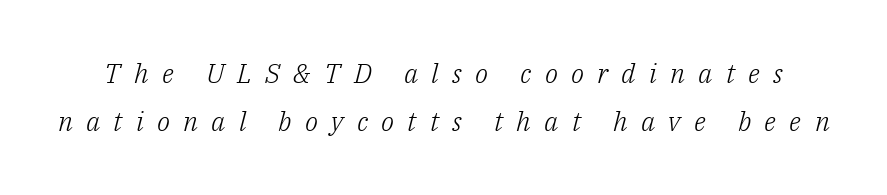
No extra ink here — the face is not bold. Designer's note — italics engaged. Each row of text sits above clean, open space. Words appear elongated and porous because spacing is wide.
